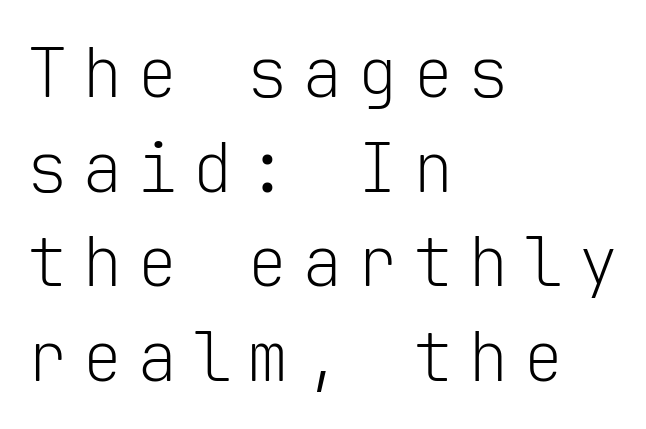
Q: Is the text bold? A: No.
Q: Is the text italic (slanted)? A: No, it is upright.
Q: Is the typeface a serif or a sans-serif typeface? A: Sans-serif.
Q: Is the text underlined? A: No.
Q: How is the paragraph aligned? A: Left-aligned.
Q: Is the spacing between letters normal or unusually wide? A: Unusually wide.
Q: Is the spacing between lines tight, normal or loose? A: Normal.
Q: Width (condensed, normal, or wide)? A: Normal.
Q: Stroke contrast? A: Low.
Q: x-height? A: Medium.
Q: Monospaced? A: Yes.
